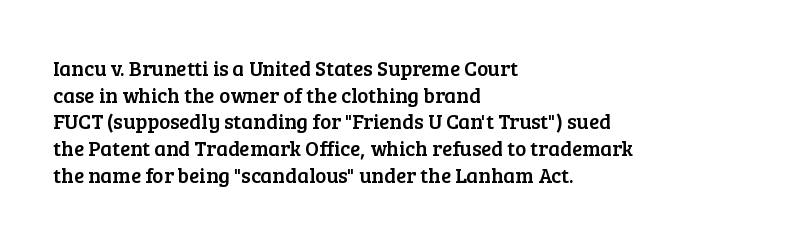
{"italic": "no", "underline": "no", "align": "left", "line_spacing": "normal", "line_spacing_ratio": 1.27, "letter_spacing": "normal", "letter_spacing_em": 0.0, "glyph_px": 21}
